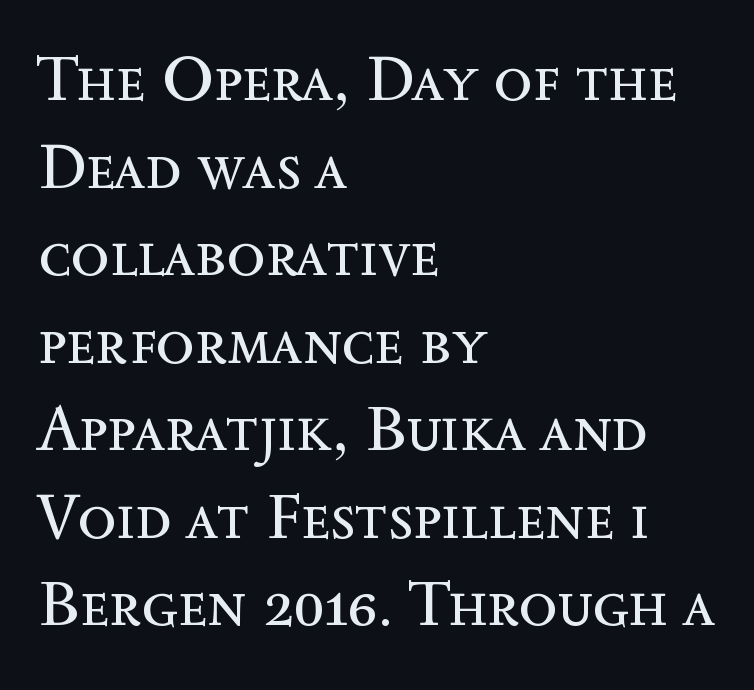
Q: Is the text bold? A: No.
Q: Is the text italic (slanted)? A: No, it is upright.
Q: Is the text underlined? A: No.
Q: How is the paragraph aligned? A: Left-aligned.
Q: Is the spacing between letters normal or unusually wide? A: Normal.
Q: Is the spacing between lines tight, normal or loose? A: Normal.
Q: Width (condensed, normal, or wide)? A: Normal.
Q: x-height? A: Medium.
Q: Monospaced? A: No.
